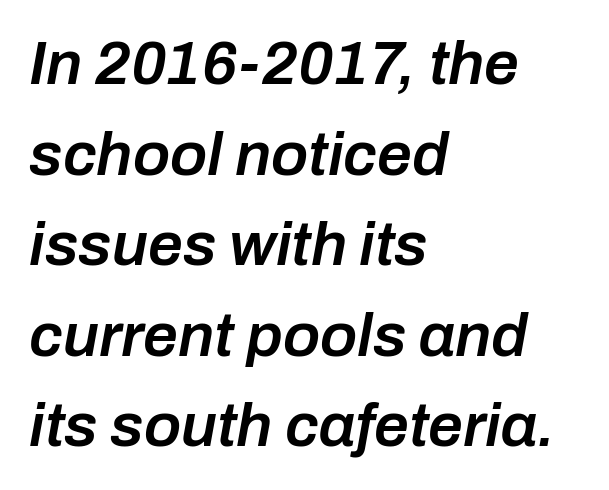
Beneath every word, the page is bare. Whoever set this chose a conventional vertical rhythm. Words appear dense and cohesive because spacing is normal. Left-aligned paragraph, ragged on the right.
